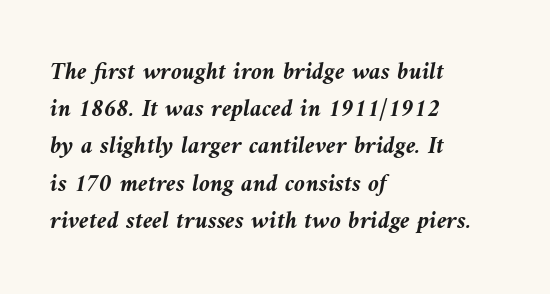
The image shows 25 px bold type, italic (leaning left); set left-aligned, normal line spacing (1.49x), normal letter spacing, not underlined.
